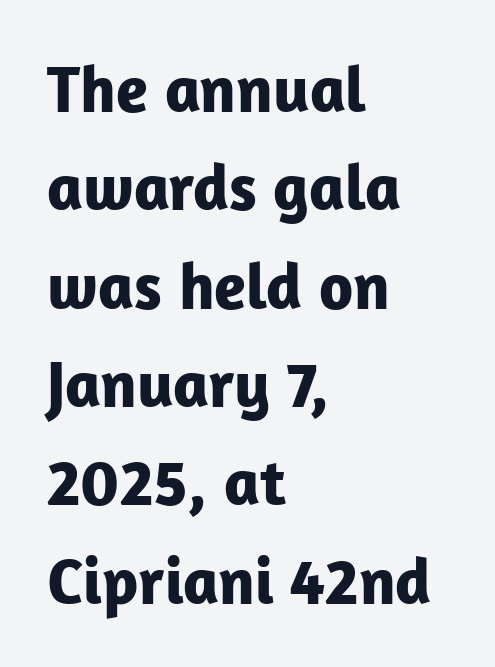
Students, observe: this is what conventionally led text looks like. Between one letter and the next there's only the usual sliver of space. This is the regular roman posture of the typeface. Bold? Absolutely — the strokes are thick and heavy. Short and long lines alike share a common starting point at left.
